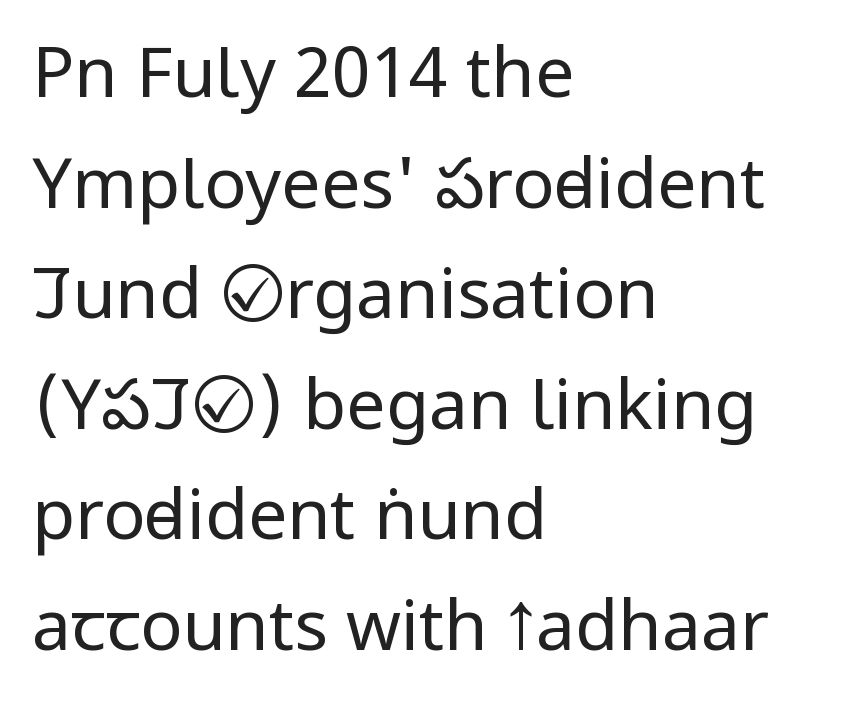
The image shows 70 px regular-weight, condensed sans-serif type, upright; set left-aligned, normal line spacing (1.58x), normal letter spacing, not underlined; low stroke contrast and a large x-height.
